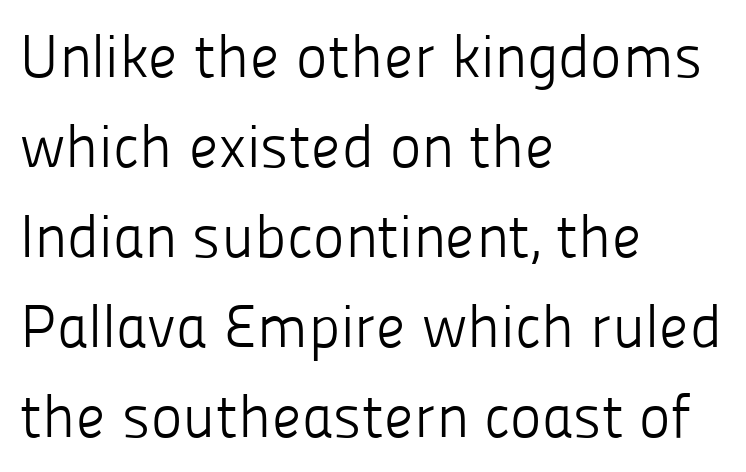
The ragged edge is on the right, which tells us the setting is flush left. Tracking value appears to be zero — textbook default spacing. The letters advance in unequal steps, a hallmark of proportional type. Characters remain perfectly vertical along every line.
